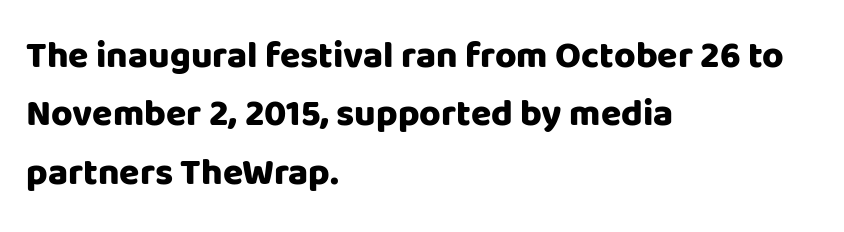
{"serif": "no", "italic": "no", "bold": "yes", "weight": "heavy", "width": "normal", "stroke_contrast": "low", "x_height": "large", "monospaced": "no", "underline": "no", "align": "left", "line_spacing": "normal", "line_spacing_ratio": 1.58, "letter_spacing": "normal", "letter_spacing_em": 0.0, "glyph_px": 37}
